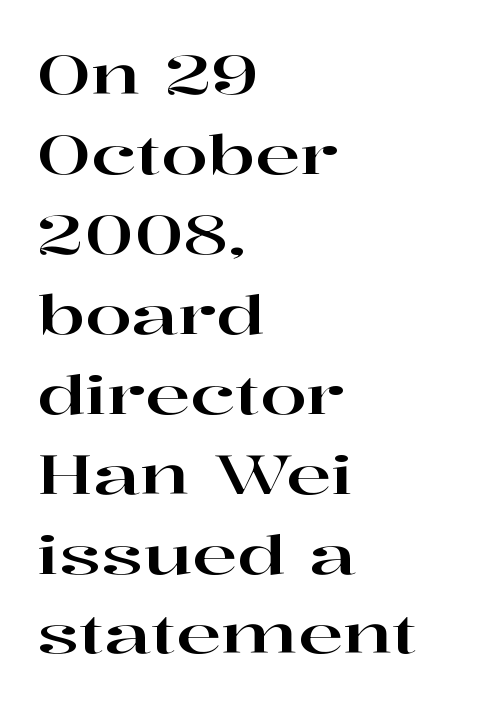
Q: Is the text italic (slanted)? A: No, it is upright.
Q: Is the typeface a serif or a sans-serif typeface? A: Serif.
Q: Is the text underlined? A: No.
Q: How is the paragraph aligned? A: Left-aligned.
Q: Is the spacing between letters normal or unusually wide? A: Normal.
Q: Is the spacing between lines tight, normal or loose? A: Normal.
Q: Width (condensed, normal, or wide)? A: Wide.
Q: Stroke contrast? A: High.
Q: x-height? A: Medium.
Q: Monospaced? A: No.
